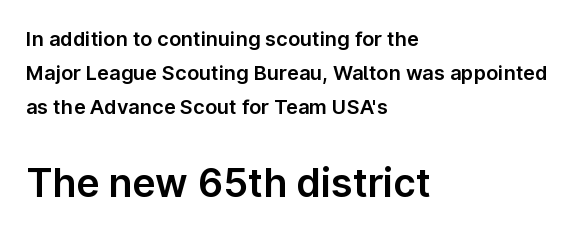
{"serif": "no", "italic": "no", "width": "normal", "stroke_contrast": "low", "x_height": "medium", "monospaced": "no", "underline": "no", "align": "left", "line_spacing": "normal", "line_spacing_ratio": 1.69, "letter_spacing": "normal", "letter_spacing_em": 0.0, "larger_block": "second", "size_ratio": 1.95, "glyph_px": 39}
